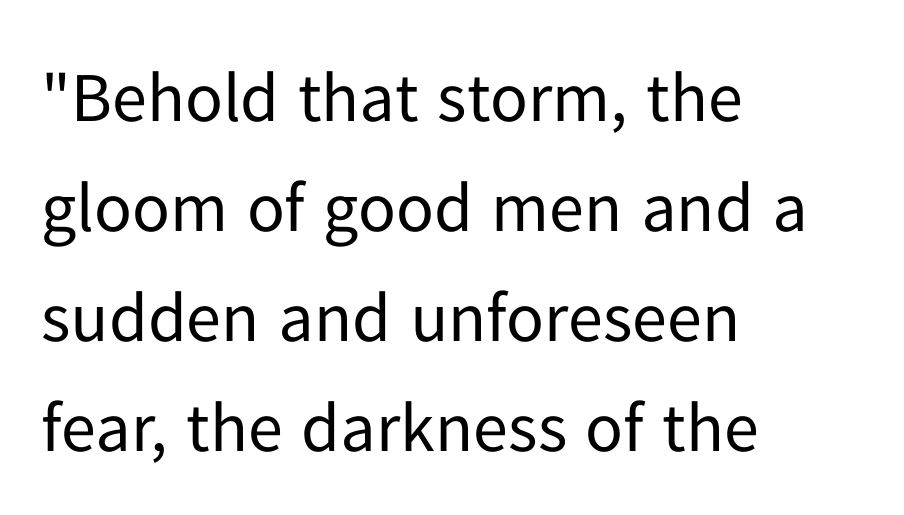
Q: Is the text bold? A: No.
Q: Is the text italic (slanted)? A: No, it is upright.
Q: Is the typeface a serif or a sans-serif typeface? A: Sans-serif.
Q: Is the text underlined? A: No.
Q: How is the paragraph aligned? A: Left-aligned.
Q: Is the spacing between letters normal or unusually wide? A: Normal.
Q: Is the spacing between lines tight, normal or loose? A: Normal.
Q: Width (condensed, normal, or wide)? A: Normal.
Q: Stroke contrast? A: Low.
Q: x-height? A: Medium.
Q: Monospaced? A: No.
